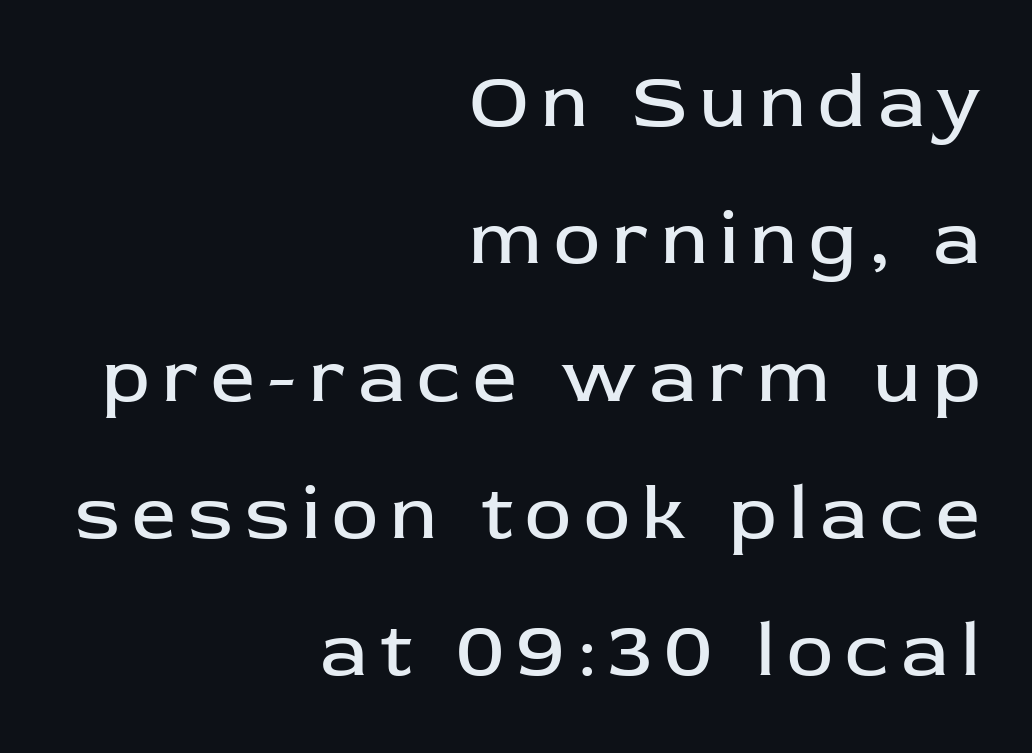
Q: Is the text bold? A: No.
Q: Is the text italic (slanted)? A: No, it is upright.
Q: Is the typeface a serif or a sans-serif typeface? A: Sans-serif.
Q: Is the text underlined? A: No.
Q: How is the paragraph aligned? A: Right-aligned.
Q: Width (condensed, normal, or wide)? A: Normal.
Q: Stroke contrast? A: Low.
Q: x-height? A: Medium.
Q: Monospaced? A: No.
